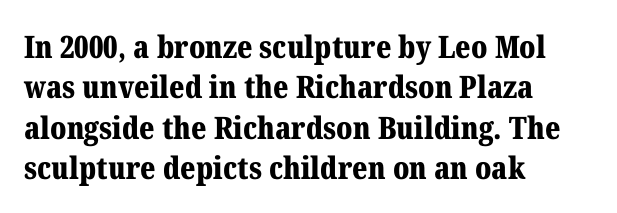
The image shows 31 px bold serif type, upright; set left-aligned, normal line spacing (1.3x), normal letter spacing, not underlined; medium stroke contrast and a medium x-height.
